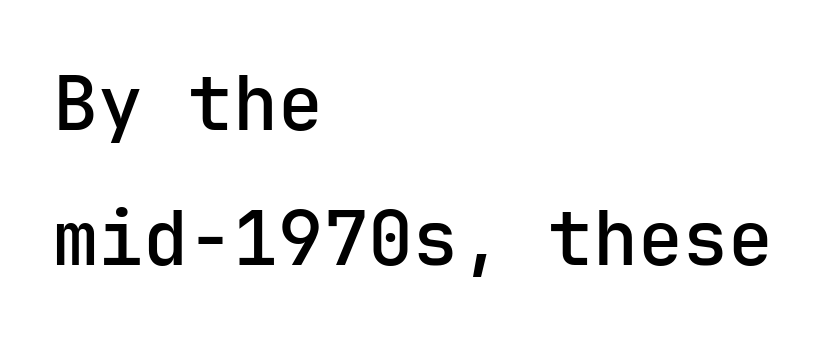
Typesetter's note: demi weight, one step under bold. The glyphs in this specimen are sans serif. This rendering leaves character spacing at its baseline value. The words here are not underlined. Every row of glyphs begins at an identical x-position on the left. Do the letters lean? They stand straight.
